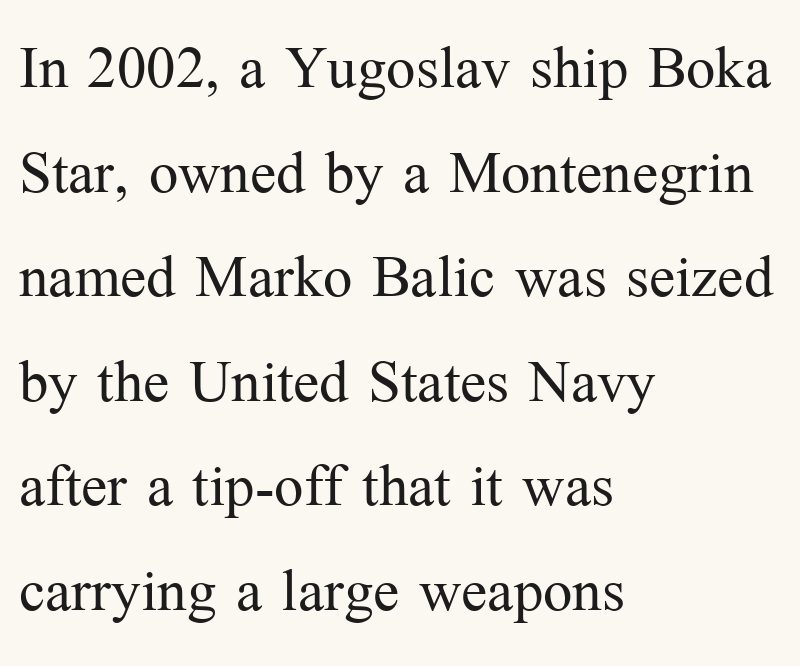
{"serif": "yes", "italic": "no", "bold": "no", "weight": "light", "width": "normal", "stroke_contrast": "medium", "x_height": "medium", "monospaced": "no", "underline": "no", "align": "left", "line_spacing": "normal", "line_spacing_ratio": 1.34, "letter_spacing": "normal", "letter_spacing_em": 0.0, "glyph_px": 78}
